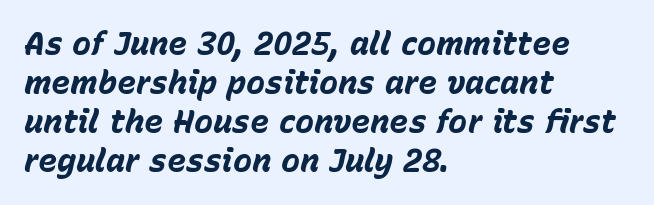
{"italic": "yes", "lean": "right", "slant_degrees": 15, "bold": "yes", "weight": "bold", "width": "normal", "stroke_contrast": "low", "x_height": "medium", "monospaced": "no", "underline": "no", "align": "left", "line_spacing_ratio": 1.22, "letter_spacing": "normal", "letter_spacing_em": 0.0, "glyph_px": 32}
